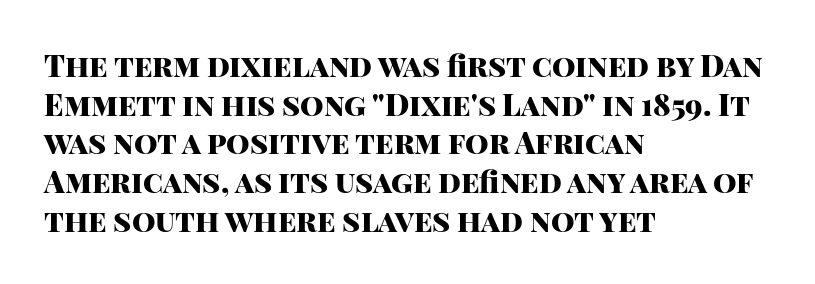
The image shows 30 px heavy sans-serif type, upright; set left-aligned, normal line spacing (1.29x), normal letter spacing, not underlined; high stroke contrast and a large x-height.
